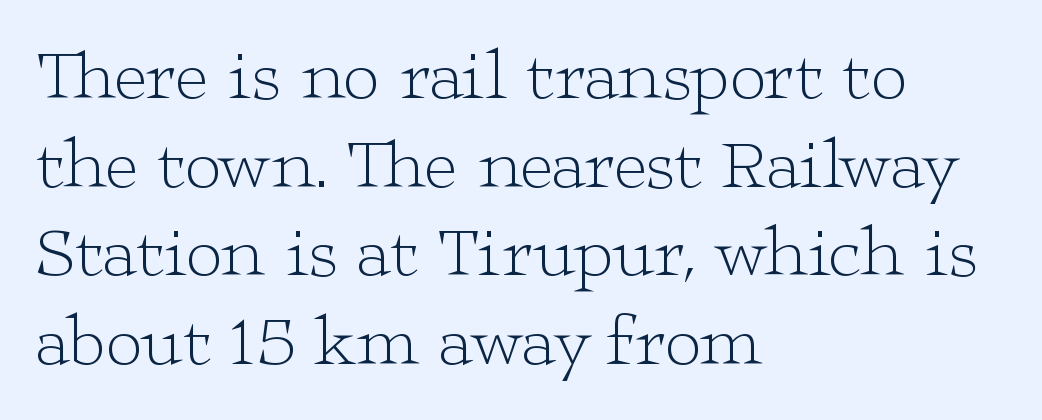
The image shows 72 px light, wide serif type, upright; set left-aligned, line spacing 1.23x, normal letter spacing, not underlined; low stroke contrast and a medium x-height.
